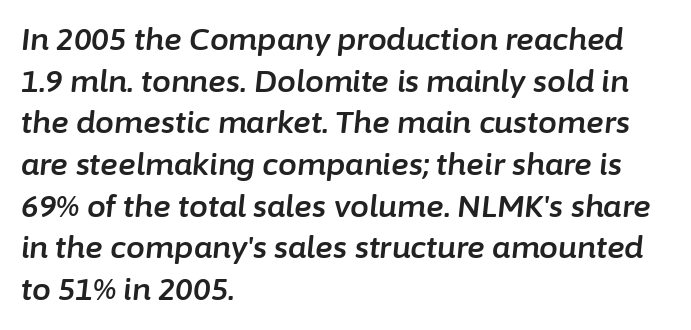
Q: Is the text italic (slanted)? A: Yes, it leans right by about 6 degrees.
Q: Is the text underlined? A: No.
Q: How is the paragraph aligned? A: Left-aligned.
Q: Is the spacing between letters normal or unusually wide? A: Normal.
Q: Is the spacing between lines tight, normal or loose? A: Normal.
Q: Width (condensed, normal, or wide)? A: Normal.
Q: Stroke contrast? A: Low.
Q: x-height? A: Medium.
Q: Monospaced? A: No.
